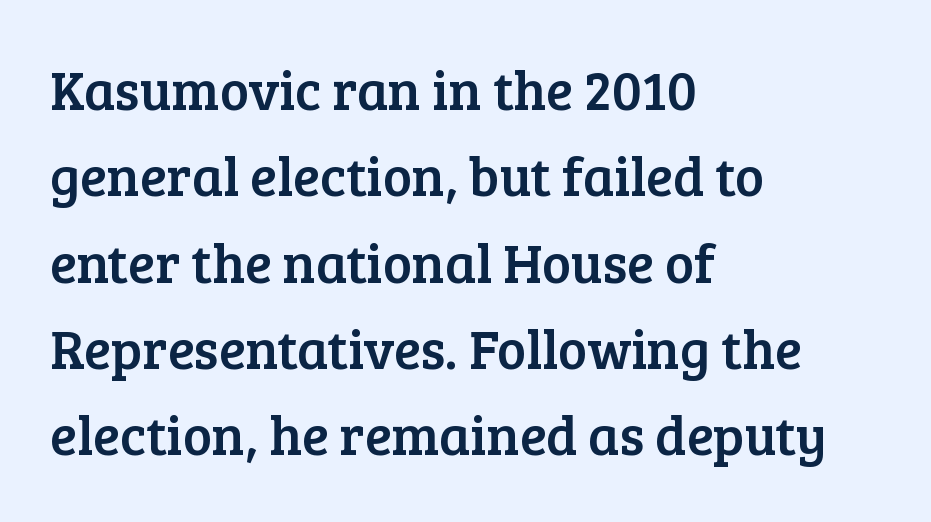
Do the characters align in a grid? No, the font is proportional. The typeface chosen for these lines features serifs. Quick note: not italic, upright. Compared with typical paragraphs, the rows here are spaced about the same. The foot of each line stays bare and open.
